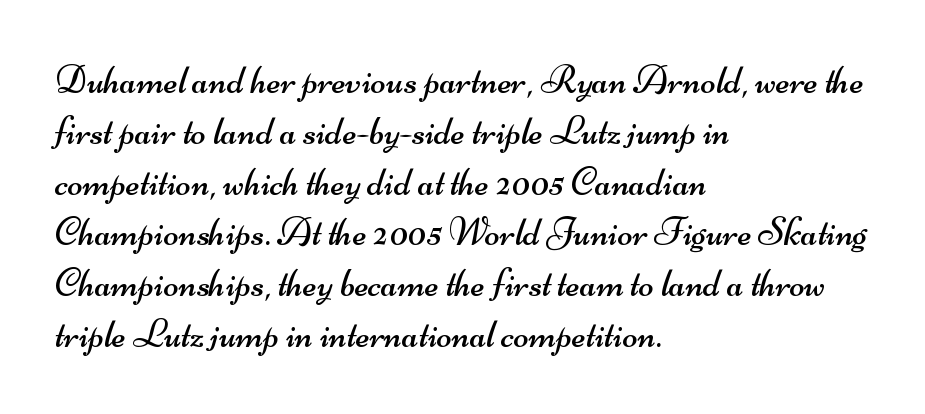
Spacing between characters is what you'd get straight out of the box. Does the leading feel generous? No, just average. Proportional: the letters do not fall into vertical columns. The characters are drawn with everyday or finer stroke widths. Words float on clear page, feet unadorned.
